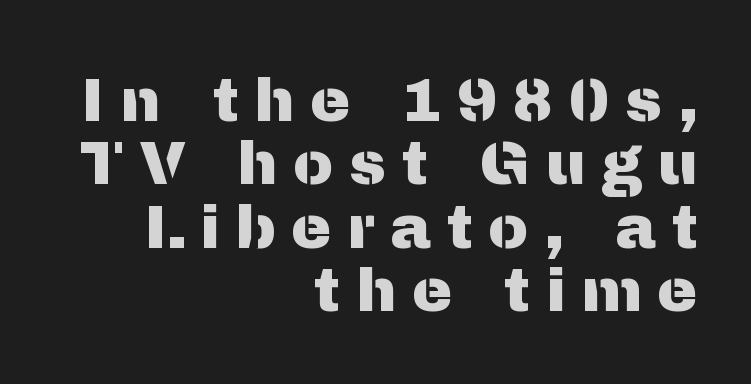
{"serif": "no", "italic": "no", "width": "normal", "stroke_contrast": "medium", "x_height": "medium", "monospaced": "no", "underline": "no", "align": "right", "line_spacing": "tight", "line_spacing_ratio": 1.04, "letter_spacing": "wide", "letter_spacing_em": 0.25, "glyph_px": 61}
